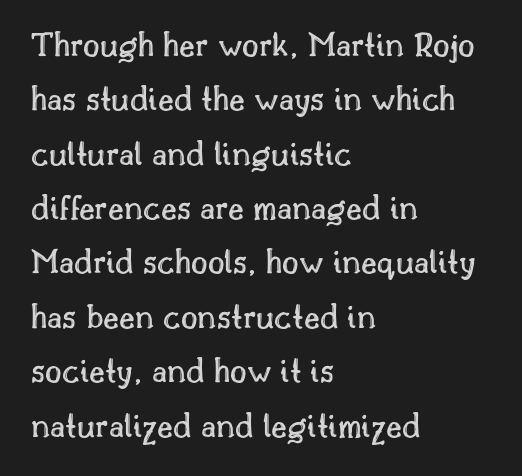
The image shows 36 px text type, upright; set left-aligned, normal line spacing (1.51x), normal letter spacing, not underlined; a small x-height.
